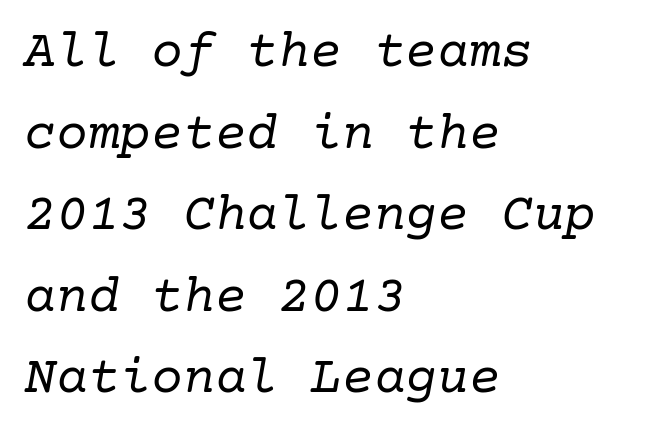
The image shows 53 px regular-weight serif type, italic (leaning right); set left-aligned, normal line spacing (1.54x), normal letter spacing, not underlined; low stroke contrast and a medium x-height.
